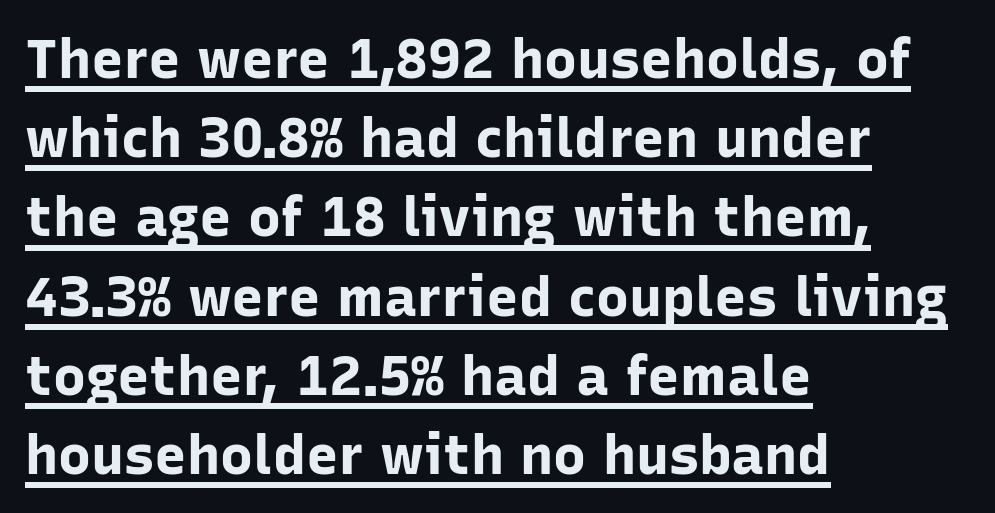
The image shows 55 px bold sans-serif type, upright; set left-aligned, normal line spacing (1.44x), normal letter spacing, underlined; low stroke contrast and a medium x-height.
